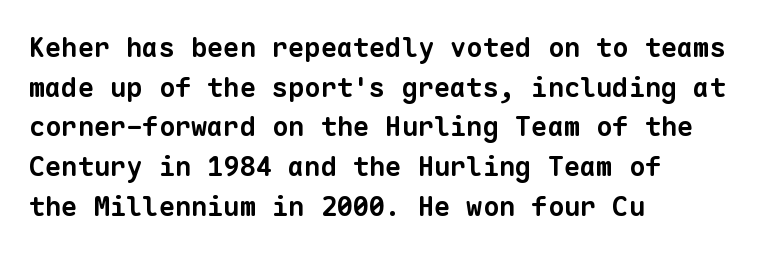
Q: Is the text bold? A: Yes.
Q: Is the text underlined? A: No.
Q: How is the paragraph aligned? A: Left-aligned.
Q: Is the spacing between letters normal or unusually wide? A: Normal.
Q: Is the spacing between lines tight, normal or loose? A: Normal.
